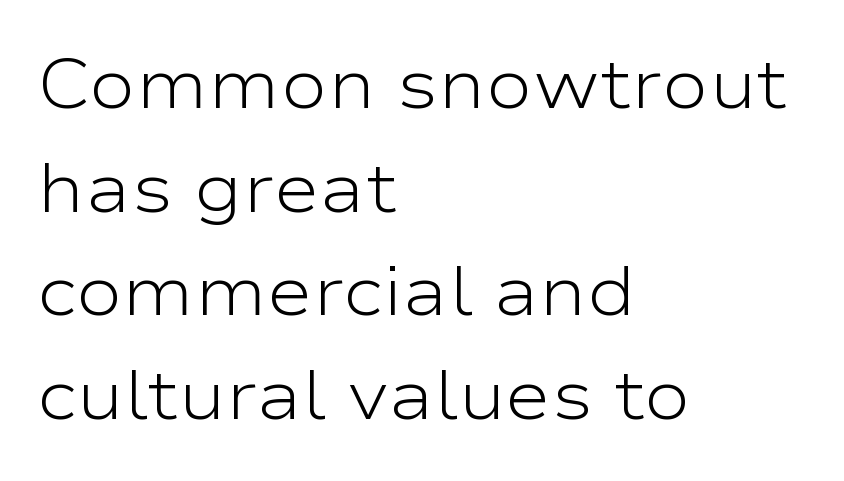
Varying glyph widths throughout — classic text-font behaviour. The type is set solid horizontally, with unmodified tracking. It's the straight-up-and-down kind of type. The line-height multiplier appears to be the usual default. Unbolded letterforms with no extra heft.
